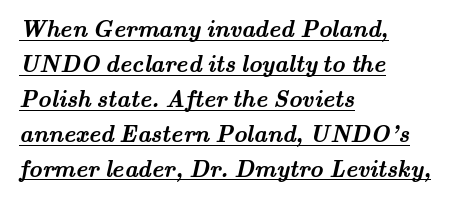
Horizontally, the lines are justified to the leading edge only. Is the type bold? Yes — the strokes are clearly thick and heavy. This sample carries an underscore along the baseline area. The passage shown stacks its lines at a standard gap. The face used here is rendered with its standard letterfit.
